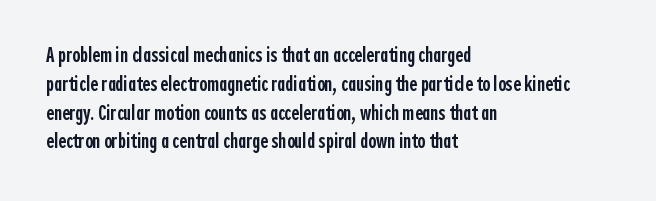
{"italic": "no", "bold": "semi", "underline": "no", "align": "left", "line_spacing": "normal", "line_spacing_ratio": 1.37, "letter_spacing": "normal", "letter_spacing_em": 0.0, "glyph_px": 21}
